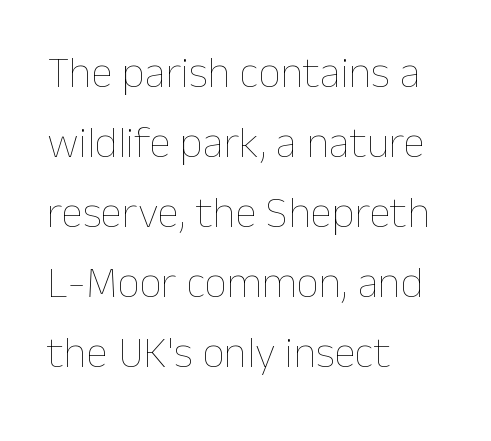
Q: Is the text bold? A: No.
Q: Is the text italic (slanted)? A: No, it is upright.
Q: Is the text underlined? A: No.
Q: How is the paragraph aligned? A: Left-aligned.
Q: Is the spacing between letters normal or unusually wide? A: Normal.
Q: Is the spacing between lines tight, normal or loose? A: Normal.
Q: Width (condensed, normal, or wide)? A: Normal.
Q: Stroke contrast? A: Low.
Q: x-height? A: Medium.
Q: Monospaced? A: No.
